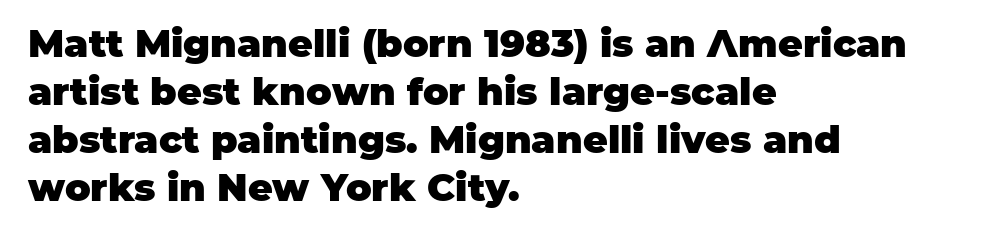
{"serif": "no", "italic": "no", "bold": "yes", "weight": "heavy", "width": "normal", "stroke_contrast": "low", "x_height": "large", "monospaced": "no", "underline": "no", "align": "left", "line_spacing": "normal", "line_spacing_ratio": 1.26, "letter_spacing": "normal", "letter_spacing_em": 0.0, "glyph_px": 38}
